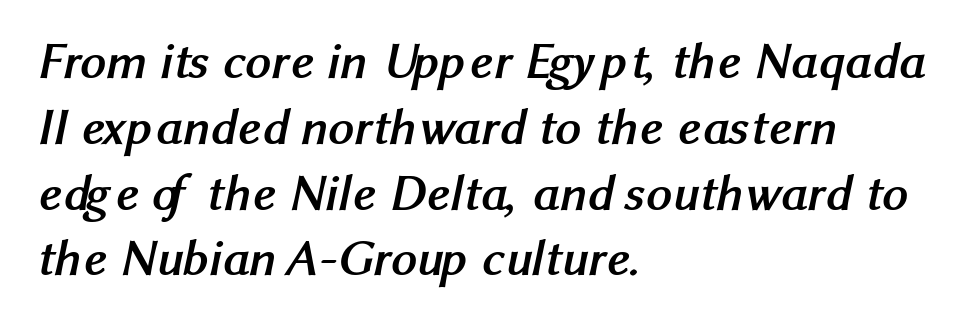
The image shows 51 px semibold sans-serif type; set left-aligned, normal line spacing (1.29x), normal letter spacing, not underlined; medium stroke contrast and a medium x-height.
